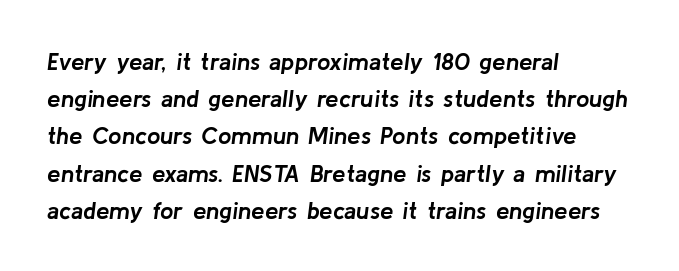
Q: Is the text bold? A: Yes.
Q: Is the text italic (slanted)? A: Yes, it leans right by about 8 degrees.
Q: Is the text underlined? A: No.
Q: How is the paragraph aligned? A: Left-aligned.
Q: Is the spacing between letters normal or unusually wide? A: Normal.
Q: Is the spacing between lines tight, normal or loose? A: Normal.
